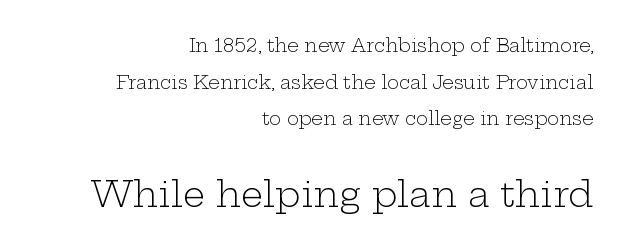
The image shows 35 px light, wide serif type, upright; set right-aligned, loose line spacing (2.03x), normal letter spacing, not underlined; the second (bottom) block is 1.94x larger; low stroke contrast and a medium x-height.
